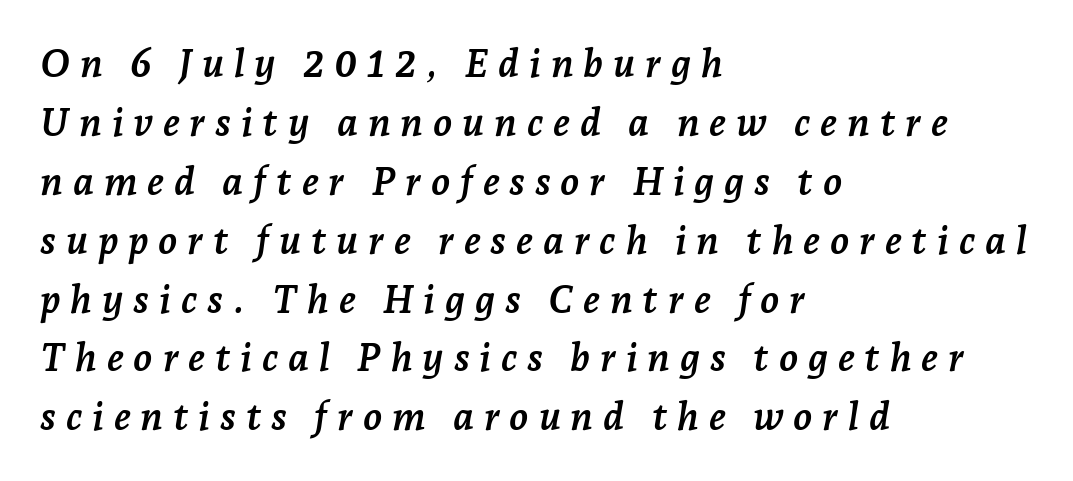
{"serif": "yes", "italic": "yes", "lean": "right", "slant_degrees": 7, "bold": "yes", "weight": "semibold", "width": "normal", "stroke_contrast": "low", "x_height": "medium", "monospaced": "no", "underline": "no", "align": "left", "line_spacing": "normal", "line_spacing_ratio": 1.51, "letter_spacing": "wide", "letter_spacing_em": 0.25, "glyph_px": 39}
